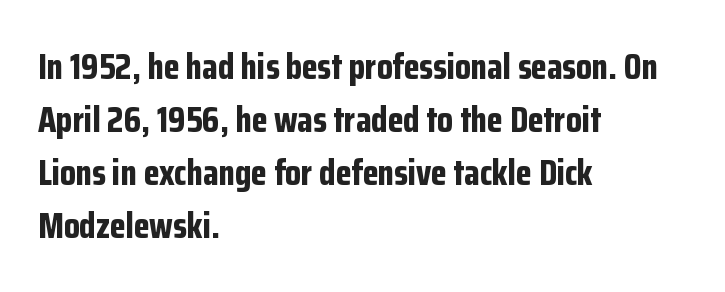
The image shows 36 px bold, condensed sans-serif type, upright; set left-aligned, normal line spacing (1.47x), normal letter spacing, not underlined; low stroke contrast and a medium x-height.
